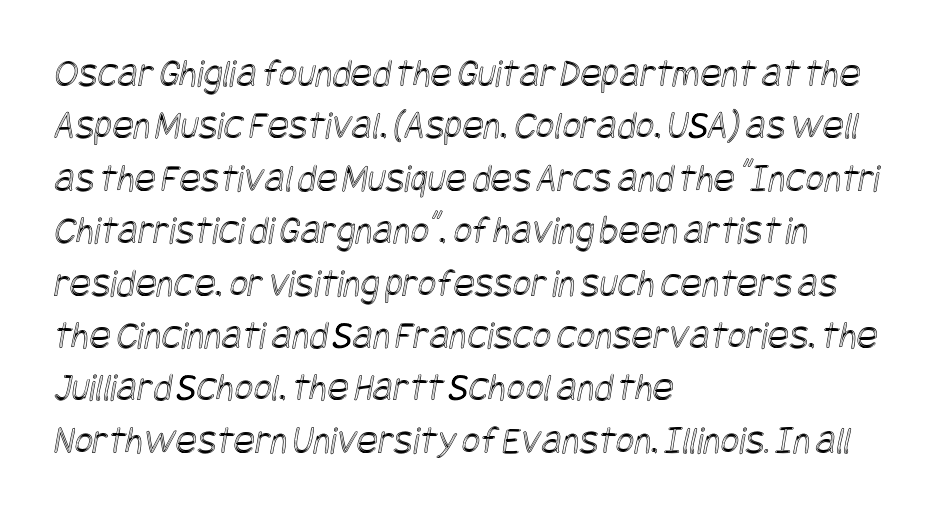
Q: Is the text underlined? A: No.
Q: How is the paragraph aligned? A: Left-aligned.
Q: Is the spacing between letters normal or unusually wide? A: Normal.
Q: Is the spacing between lines tight, normal or loose? A: Normal.
Q: Width (condensed, normal, or wide)? A: Condensed.
Q: x-height? A: Large.
